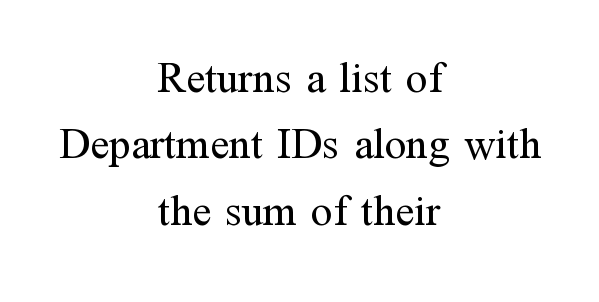
{"serif": "yes", "italic": "no", "bold": "no", "weight": "regular", "width": "normal", "stroke_contrast": "medium", "x_height": "medium", "monospaced": "no", "underline": "no", "align": "center", "line_spacing": "normal", "line_spacing_ratio": 1.51, "letter_spacing": "normal", "letter_spacing_em": 0.0, "glyph_px": 44}
